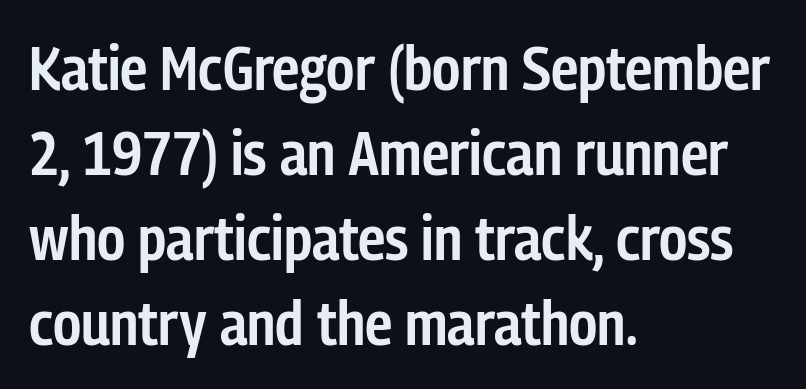
{"serif": "no", "italic": "no", "bold": "semi", "weight": "semibold", "width": "condensed", "stroke_contrast": "low", "x_height": "medium", "monospaced": "no", "underline": "no", "align": "left", "line_spacing": "normal", "line_spacing_ratio": 1.37, "letter_spacing": "normal", "letter_spacing_em": 0.0, "glyph_px": 62}
